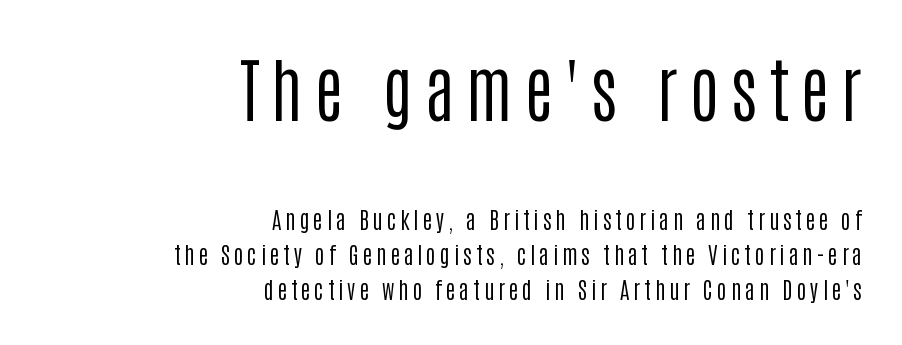
{"serif": "no", "italic": "no", "bold": "no", "weight": "regular", "width": "condensed", "stroke_contrast": "low", "x_height": "large", "monospaced": "no", "underline": "no", "align": "right", "line_spacing": "normal", "line_spacing_ratio": 1.53, "larger_block": "first", "size_ratio": 3.04, "glyph_px": 70}
